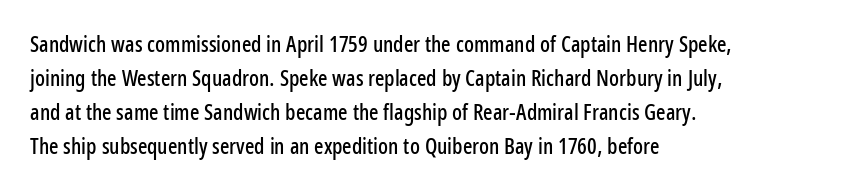
{"italic": "no", "underline": "no", "align": "left", "line_spacing": "normal", "line_spacing_ratio": 1.55, "letter_spacing": "normal", "letter_spacing_em": 0.0, "glyph_px": 22}
